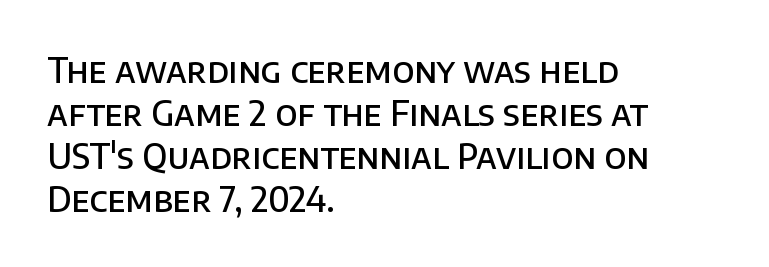
The image shows 34 px semibold sans-serif type, upright; set left-aligned, normal line spacing (1.26x), normal letter spacing, not underlined; low stroke contrast and a large x-height.
